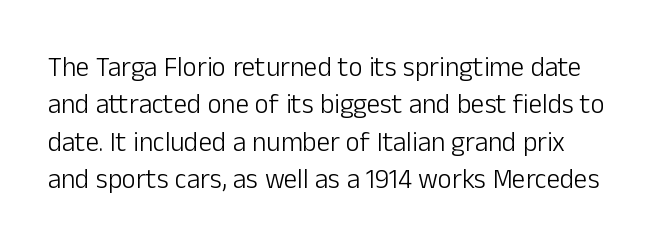
Q: Is the text bold? A: No.
Q: Is the text italic (slanted)? A: No, it is upright.
Q: Is the text underlined? A: No.
Q: Is the spacing between letters normal or unusually wide? A: Normal.
Q: Is the spacing between lines tight, normal or loose? A: Normal.
